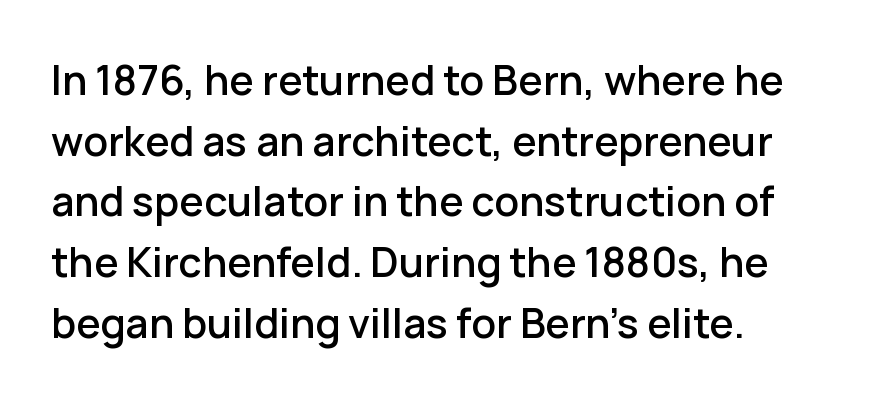
Look at the bottom of the vertical strokes: they stop flat, with no serifs. Every character sits straight up, as roman type does. Successive baselines arrive at the customary interval. The rendering uses natural spacing where letterforms have individual widths. The letterforms sit shoulder to shoulder at normal distance. No word sits above an underline.
